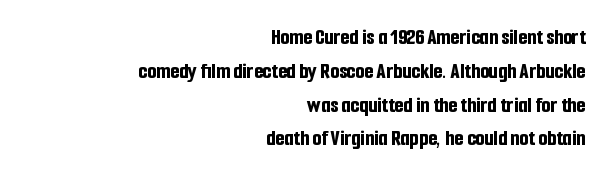
{"italic": "no", "bold": "yes", "underline": "no", "align": "right", "line_spacing": "normal", "line_spacing_ratio": 1.47, "letter_spacing": "normal", "letter_spacing_em": 0.0, "glyph_px": 23}
